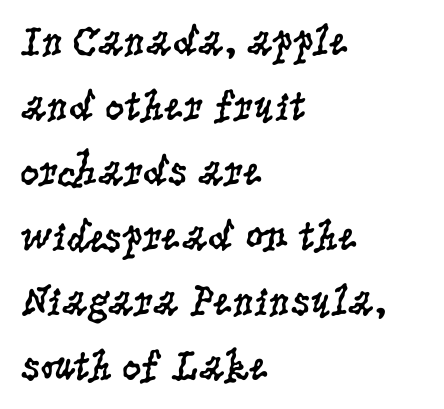
{"serif": "yes", "bold": "no", "weight": "regular", "width": "condensed", "stroke_contrast": "low", "x_height": "large", "monospaced": "no", "underline": "no", "align": "left", "line_spacing": "normal", "line_spacing_ratio": 1.51, "letter_spacing": "normal", "letter_spacing_em": 0.0, "glyph_px": 43}
